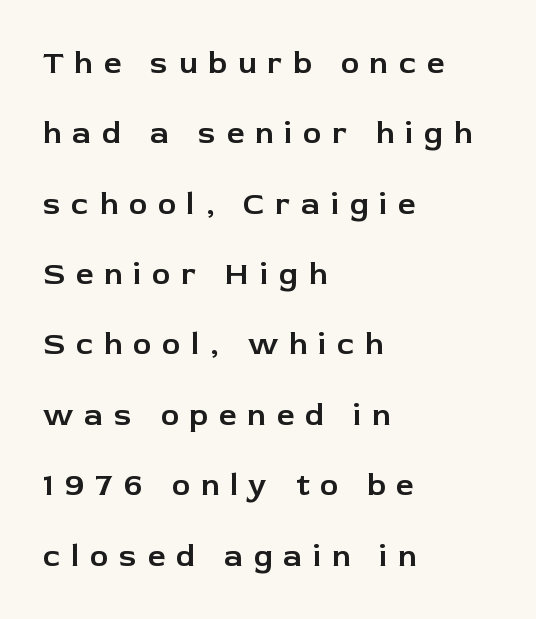
Q: Is the text italic (slanted)? A: No, it is upright.
Q: Is the typeface a serif or a sans-serif typeface? A: Sans-serif.
Q: Is the text underlined? A: No.
Q: How is the paragraph aligned? A: Left-aligned.
Q: Is the spacing between letters normal or unusually wide? A: Unusually wide.
Q: Is the spacing between lines tight, normal or loose? A: Loose.
Q: Width (condensed, normal, or wide)? A: Normal.
Q: Stroke contrast? A: Low.
Q: x-height? A: Medium.
Q: Monospaced? A: No.
